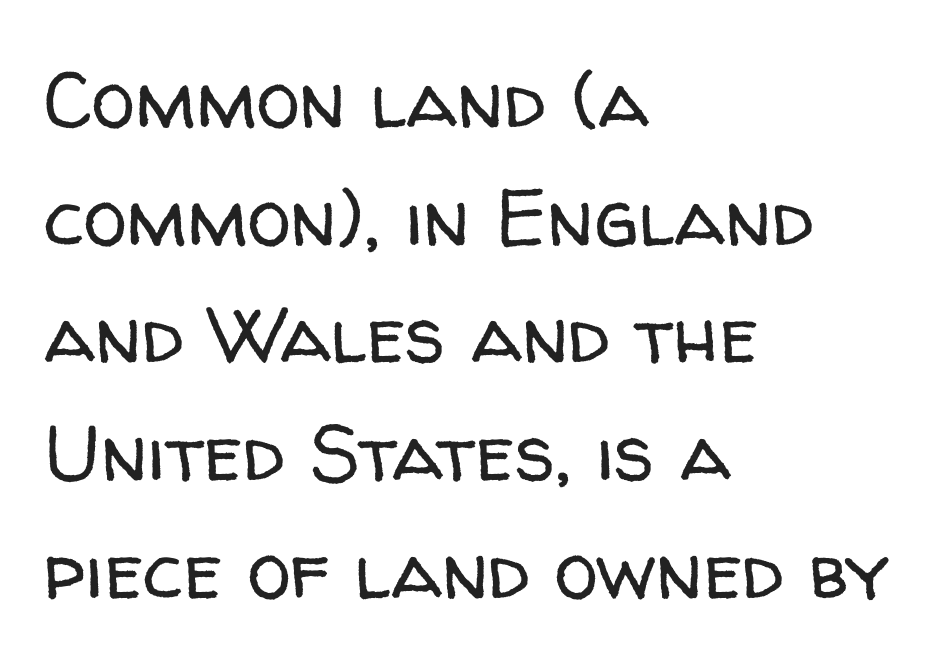
The image shows 79 px regular-weight sans-serif type, upright; set left-aligned, normal line spacing (1.49x), normal letter spacing, not underlined; low stroke contrast and a medium x-height.
